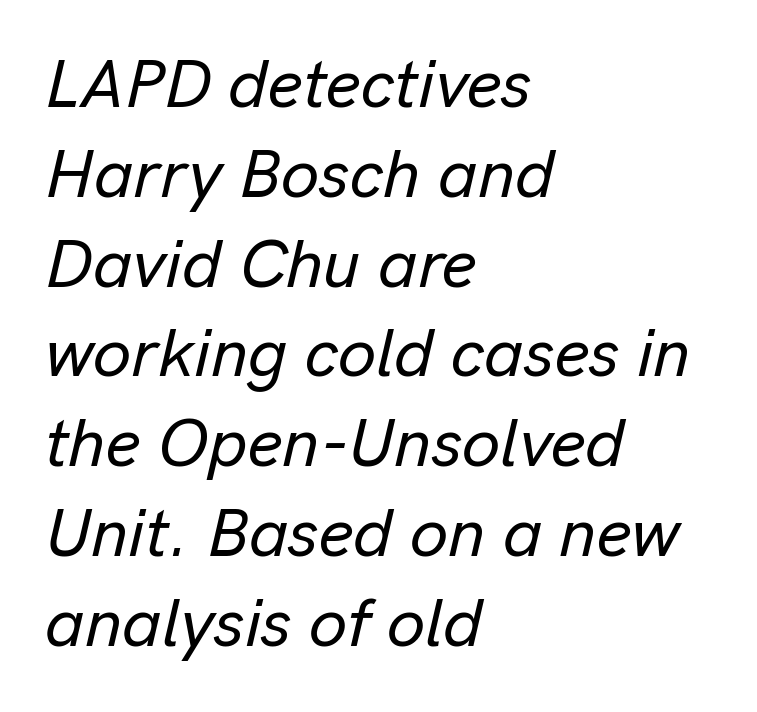
Baseline-to-baseline distance is the conventional proportion of letter height. In terms of posture, this sample is oblique. Think of a printed novel: that variable character pitch is what you see here. These lines are set flush left with a ragged right edge. The area under the type is left untouched. Tracking value appears to be zero — textbook default spacing.
